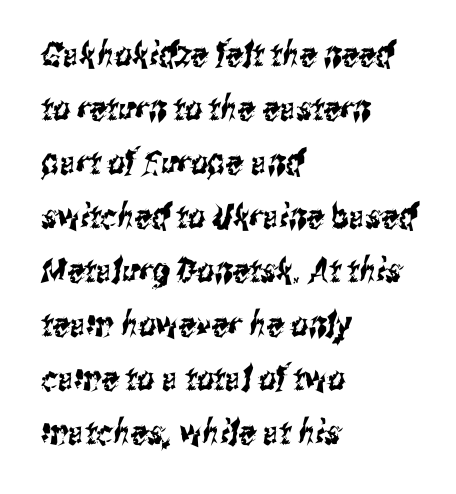
This sample uses a sans-serif face. A bare baseline throughout the passage. Nothing unusual about the tracking: characters are spaced as the font intends. Think of a printed novel: that variable character pitch is what you see here. Whoever set this chose a conventional vertical rhythm. The lines in this sample share a left origin and differ only in where they stop.
